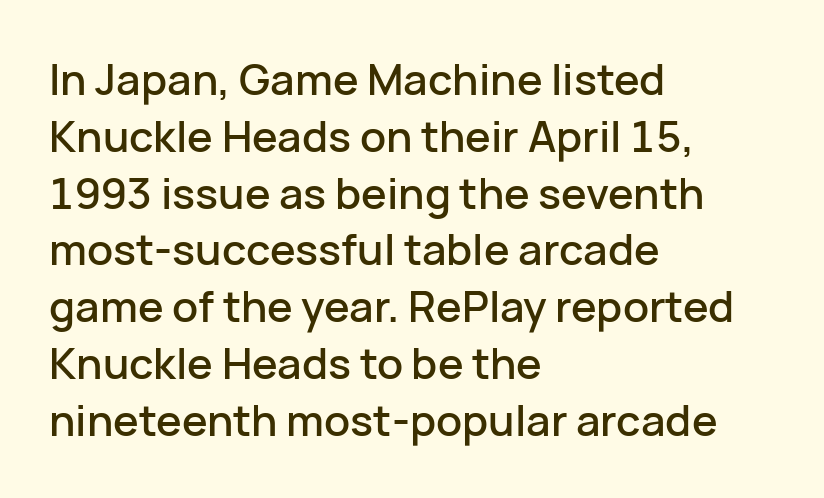
The rendering uses natural spacing where letterforms have individual widths. This is roman type, the default non-slanted kind. Line starts are locked; line ends wander. I'd call this a sans setting — the letters go barefoot. Quick note: underline off.
